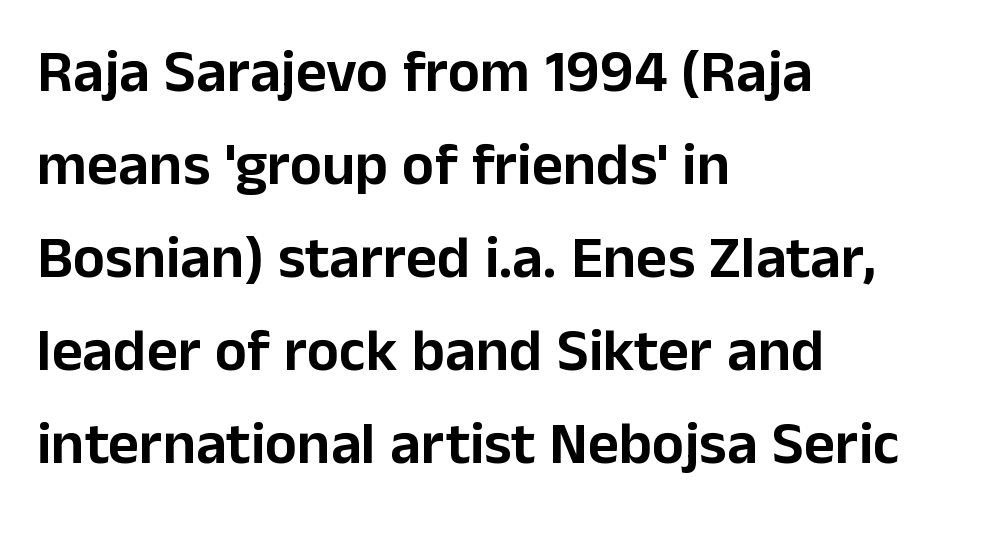
Q: Is the text italic (slanted)? A: No, it is upright.
Q: Is the typeface a serif or a sans-serif typeface? A: Sans-serif.
Q: Is the text underlined? A: No.
Q: How is the paragraph aligned? A: Left-aligned.
Q: Is the spacing between letters normal or unusually wide? A: Normal.
Q: Is the spacing between lines tight, normal or loose? A: Normal.
Q: Width (condensed, normal, or wide)? A: Normal.
Q: Stroke contrast? A: Low.
Q: x-height? A: Medium.
Q: Monospaced? A: No.
